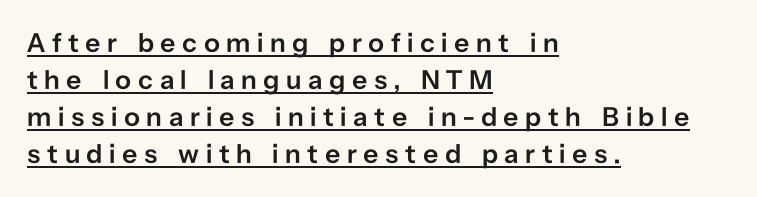
The image shows 27 px text type, upright; set left-aligned, normal line spacing (1.37x), unusually wide letter spacing (+0.24 em), underlined.
